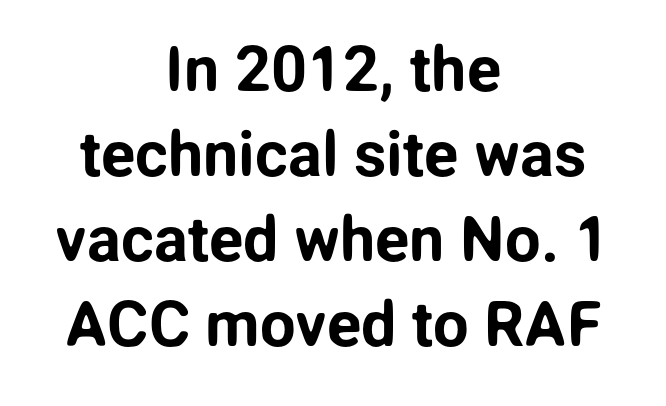
Characters remain perfectly vertical along every line. Plain, unruled lines of type. Each word holds together tightly as a unit, with standard inter-letter gaps. Looks like regular typesetting: each glyph gets only the width it needs.
